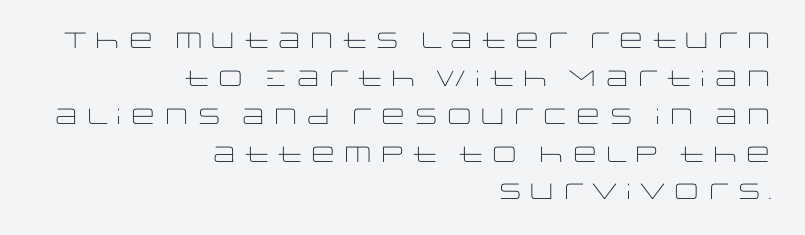
The image shows 22 px text type, upright; set right-aligned, line spacing 1.72x, normal letter spacing, not underlined.
